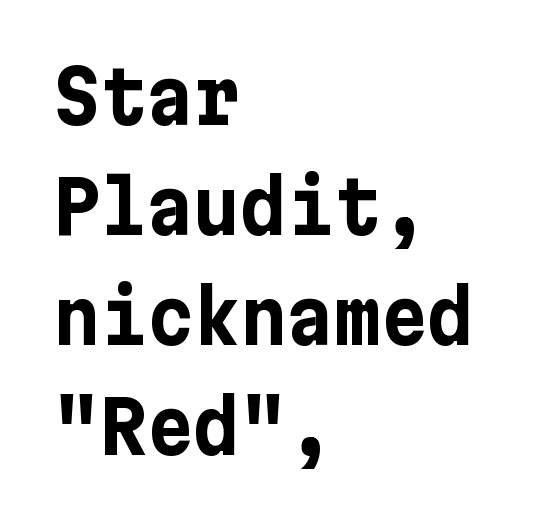
Tracking here is standard; glyphs follow each other at the usual distance. As a designer I'd log this as weight 700, bold. What's the leading like? Ordinary, nothing unusual. Do the letters lean? They stand straight. The setting favours the left margin, as ordinary paragraphs usually do. Grotesque or geometric, the face here clearly has no serifs.
